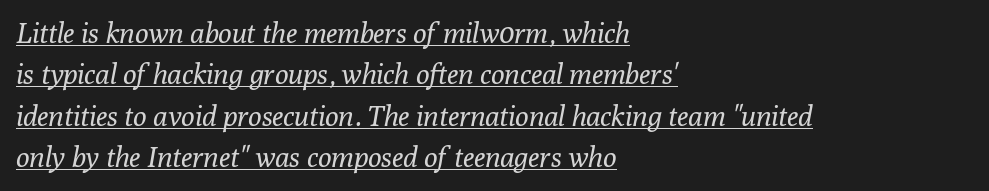
Q: Is the text bold? A: No.
Q: Is the text italic (slanted)? A: Yes, it leans right by about 10 degrees.
Q: Is the typeface a serif or a sans-serif typeface? A: Serif.
Q: Is the text underlined? A: Yes.
Q: How is the paragraph aligned? A: Left-aligned.
Q: Is the spacing between letters normal or unusually wide? A: Normal.
Q: Is the spacing between lines tight, normal or loose? A: Normal.
Q: Width (condensed, normal, or wide)? A: Normal.
Q: Stroke contrast? A: Low.
Q: x-height? A: Medium.
Q: Monospaced? A: No.
